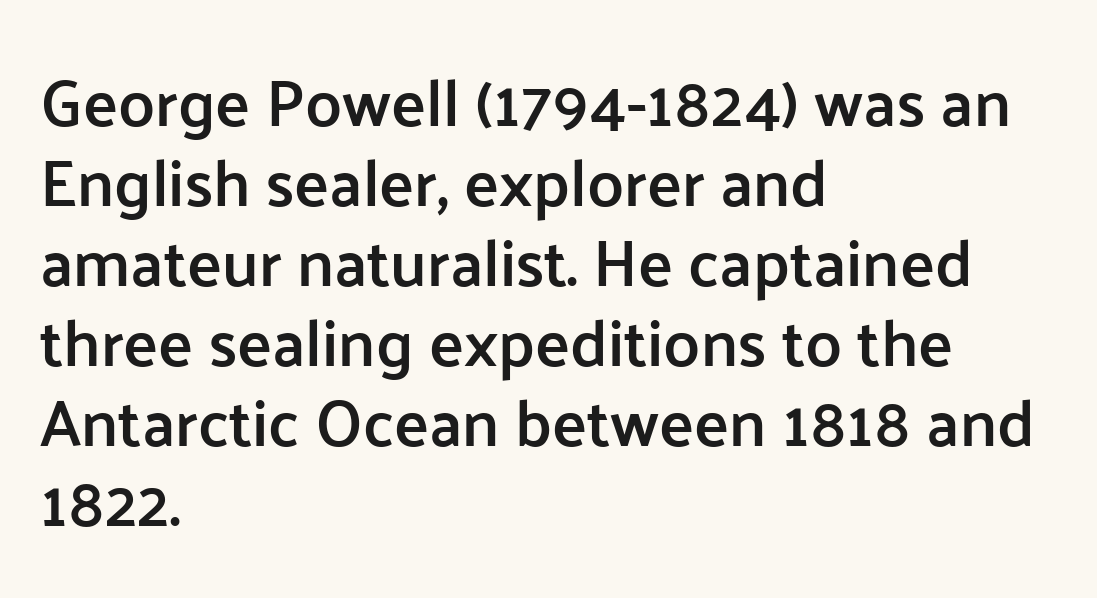
Q: Is the text bold? A: Semi-bold.
Q: Is the text italic (slanted)? A: No, it is upright.
Q: Is the typeface a serif or a sans-serif typeface? A: Sans-serif.
Q: Is the text underlined? A: No.
Q: How is the paragraph aligned? A: Left-aligned.
Q: Is the spacing between letters normal or unusually wide? A: Normal.
Q: Width (condensed, normal, or wide)? A: Normal.
Q: Stroke contrast? A: Low.
Q: x-height? A: Medium.
Q: Monospaced? A: No.
